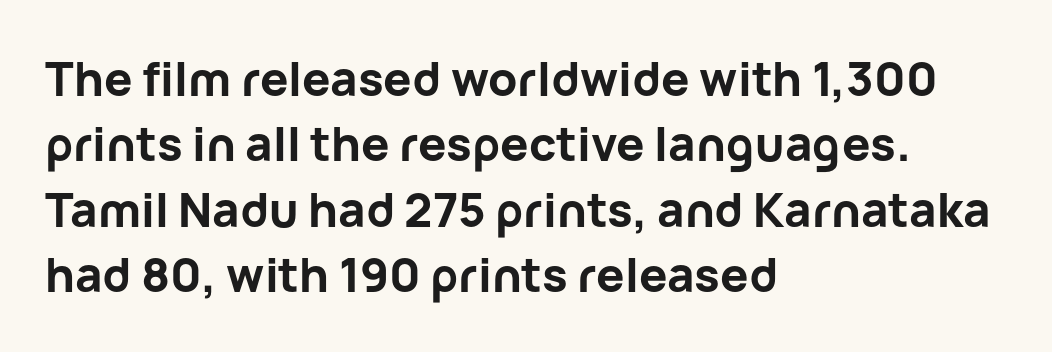
The image shows 47 px bold sans-serif type, upright; set left-aligned, normal line spacing (1.39x), normal letter spacing, not underlined; low stroke contrast and a medium x-height.
